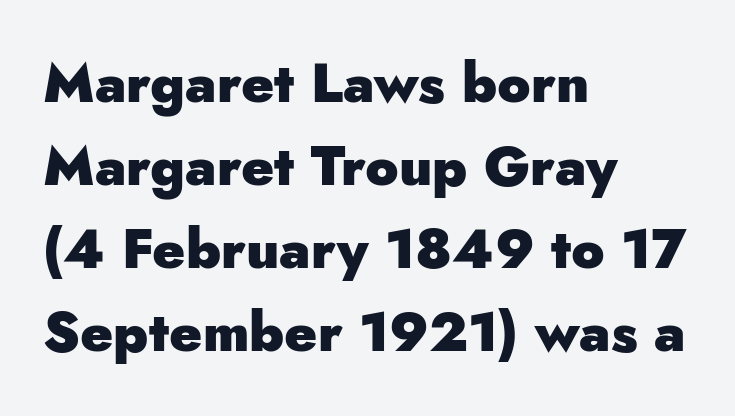
{"serif": "no", "italic": "no", "bold": "yes", "weight": "heavy", "width": "normal", "stroke_contrast": "low", "x_height": "small", "monospaced": "no", "underline": "no", "align": "left", "line_spacing": "normal", "line_spacing_ratio": 1.51, "letter_spacing": "normal", "letter_spacing_em": 0.0, "glyph_px": 55}
